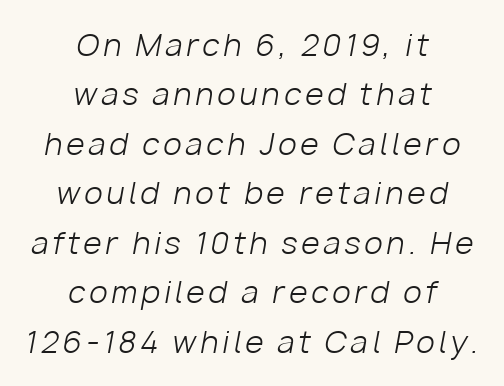
{"italic": "yes", "lean": "right", "slant_degrees": 10, "bold": "no", "weight": "light", "width": "normal", "stroke_contrast": "low", "x_height": "medium", "monospaced": "no", "underline": "no", "align": "center", "line_spacing": "normal", "line_spacing_ratio": 1.65, "glyph_px": 30}
